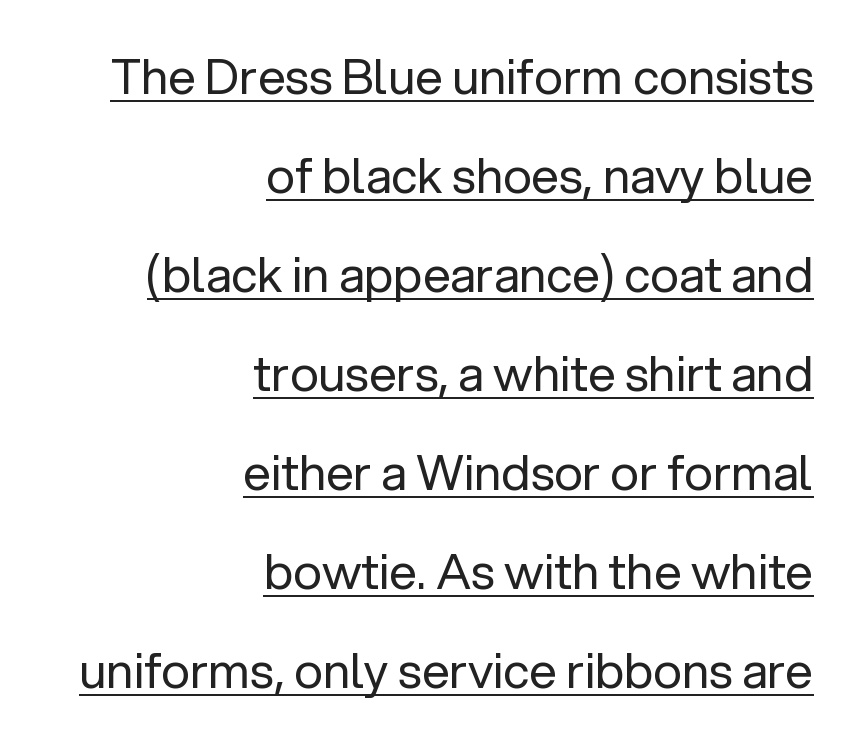
The rendered words wear a rule along their underside. Reading down the column, the eye jumps a long way to each next line. Weight class: somewhere from thin through regular. Proportional: the letters do not fall into vertical columns.
